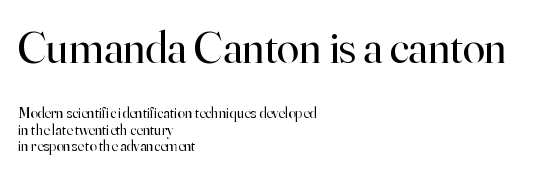
The image shows 45 px regular-weight serif type, upright; set left-aligned, tight line spacing (1.1x), normal letter spacing, not underlined; the first (top) block is 3.0x larger; high stroke contrast and a small x-height.
